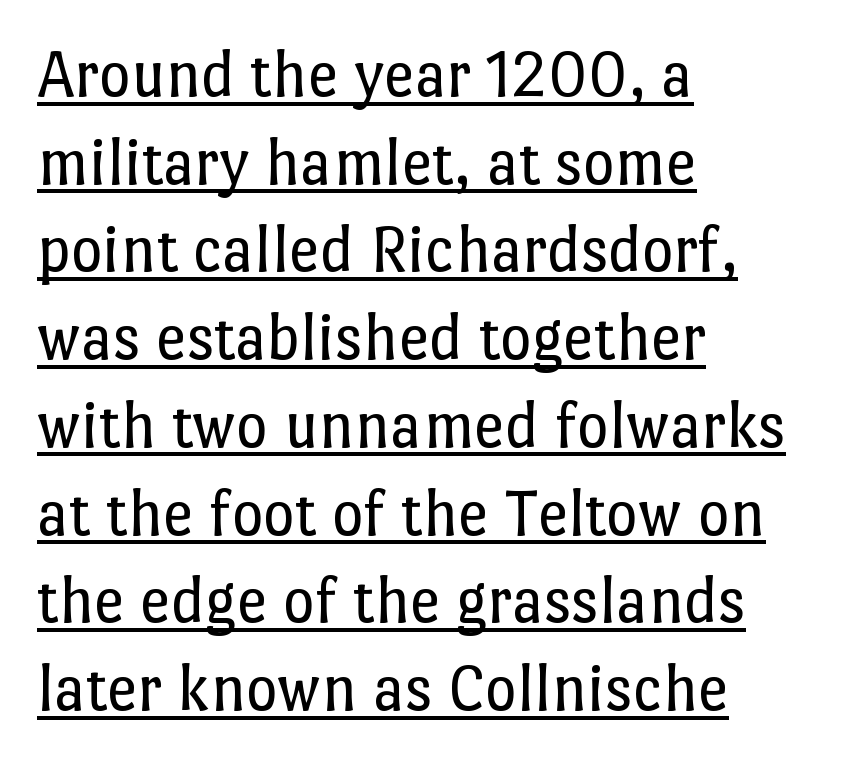
{"italic": "no", "bold": "no", "weight": "regular", "width": "normal", "stroke_contrast": "low", "x_height": "medium", "monospaced": "no", "underline": "yes", "align": "left", "line_spacing": "normal", "line_spacing_ratio": 1.29, "letter_spacing": "normal", "letter_spacing_em": 0.0, "glyph_px": 68}
